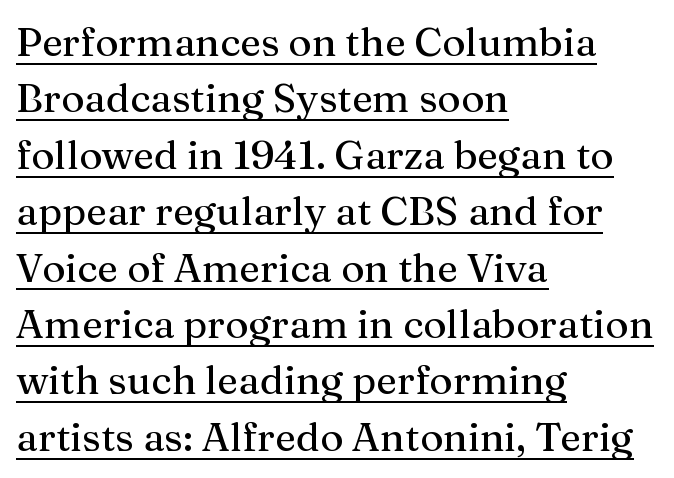
{"serif": "yes", "italic": "no", "width": "normal", "stroke_contrast": "medium", "x_height": "medium", "monospaced": "no", "underline": "yes", "align": "left", "line_spacing": "normal", "line_spacing_ratio": 1.41, "letter_spacing": "normal", "letter_spacing_em": 0.0, "glyph_px": 40}
